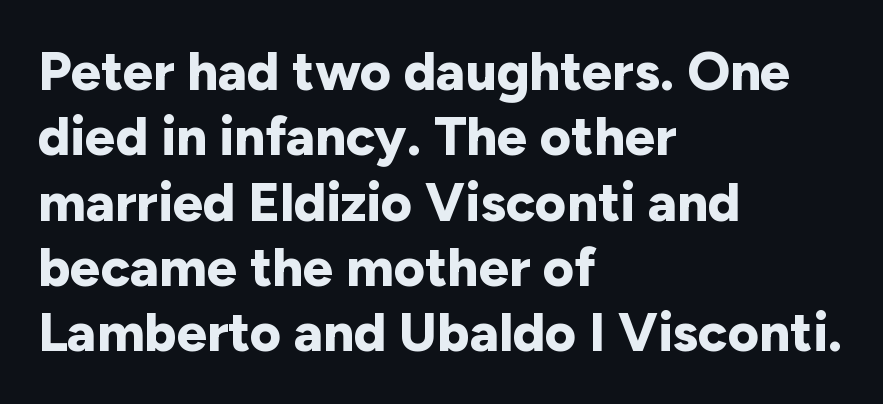
Q: Is the text bold? A: Yes.
Q: Is the text italic (slanted)? A: No, it is upright.
Q: Is the typeface a serif or a sans-serif typeface? A: Sans-serif.
Q: Is the text underlined? A: No.
Q: How is the paragraph aligned? A: Left-aligned.
Q: Is the spacing between letters normal or unusually wide? A: Normal.
Q: Width (condensed, normal, or wide)? A: Normal.
Q: Stroke contrast? A: Low.
Q: x-height? A: Medium.
Q: Monospaced? A: No.
